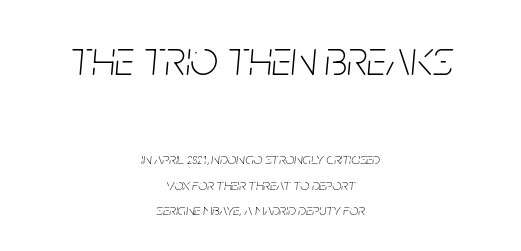
The image shows 49 px thin, condensed type, italic (leaning right); set centered, normal line spacing (1.59x), normal letter spacing, not underlined; the first (top) block is 3.06x larger; low stroke contrast and a large x-height.
